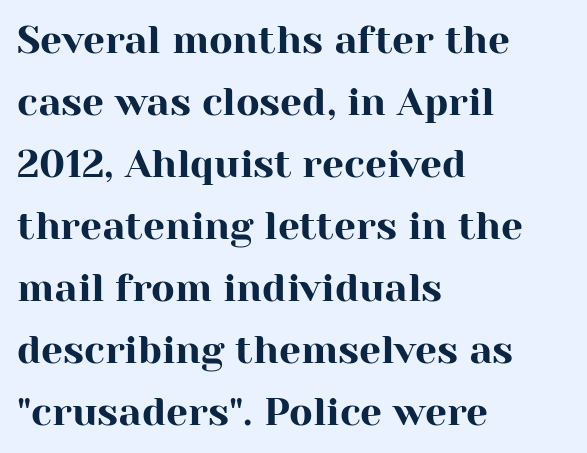
Q: Is the text italic (slanted)? A: No, it is upright.
Q: Is the typeface a serif or a sans-serif typeface? A: Serif.
Q: Is the text underlined? A: No.
Q: How is the paragraph aligned? A: Left-aligned.
Q: Is the spacing between letters normal or unusually wide? A: Normal.
Q: Is the spacing between lines tight, normal or loose? A: Normal.
Q: Width (condensed, normal, or wide)? A: Normal.
Q: Stroke contrast? A: High.
Q: x-height? A: Medium.
Q: Monospaced? A: No.
